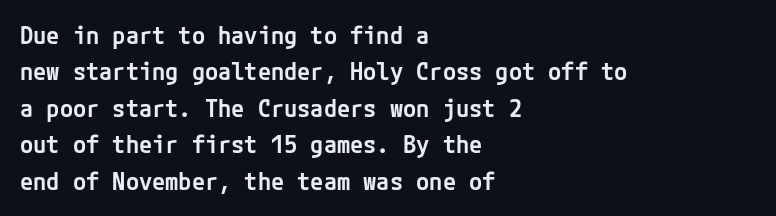
Q: Is the text bold? A: Semi-bold.
Q: Is the text italic (slanted)? A: No, it is upright.
Q: Is the text underlined? A: No.
Q: How is the paragraph aligned? A: Left-aligned.
Q: Is the spacing between letters normal or unusually wide? A: Normal.
Q: Is the spacing between lines tight, normal or loose? A: Normal.
